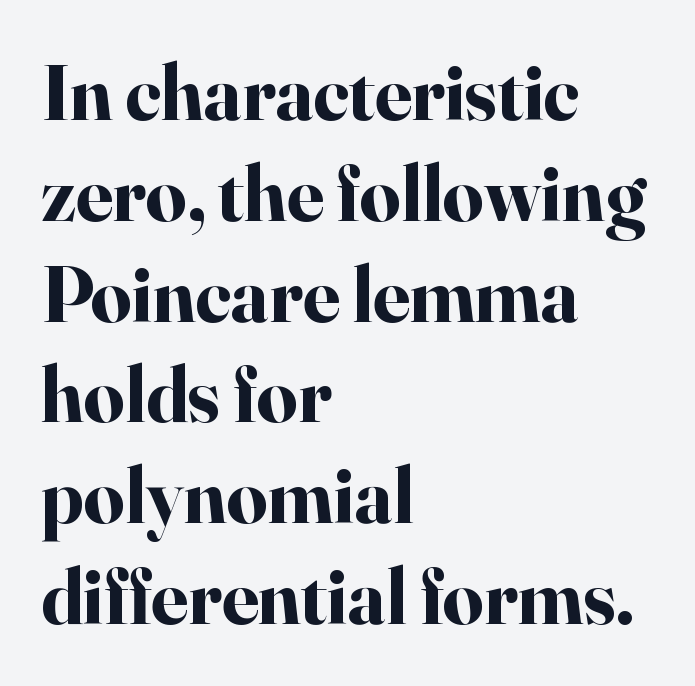
Q: Is the text bold? A: Yes.
Q: Is the text italic (slanted)? A: No, it is upright.
Q: Is the typeface a serif or a sans-serif typeface? A: Serif.
Q: Is the text underlined? A: No.
Q: How is the paragraph aligned? A: Left-aligned.
Q: Is the spacing between letters normal or unusually wide? A: Normal.
Q: Is the spacing between lines tight, normal or loose? A: Normal.
Q: Width (condensed, normal, or wide)? A: Normal.
Q: Stroke contrast? A: High.
Q: x-height? A: Small.
Q: Monospaced? A: No.
